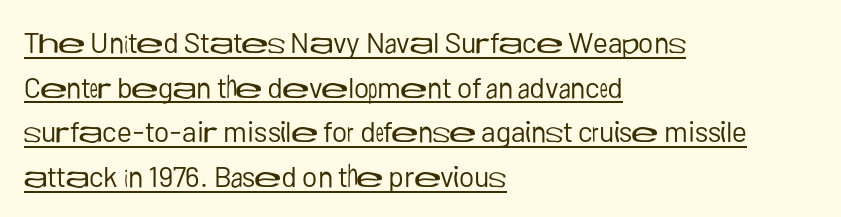
Each line starts at the same left margin while the right side varies. Every character sits straight up, as roman type does. The passage shown is typeset with a sans-serif family. The passage shown is underscored from start to finish. Honestly, the row spacing looks completely unremarkable. Short note: letters normally spaced.
